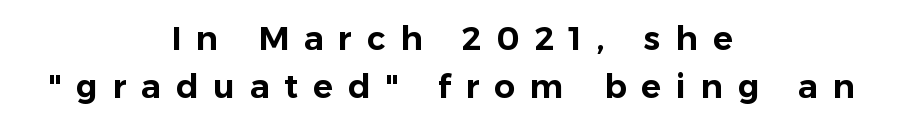
The image shows 33 px sans-serif type, upright; set centered, normal line spacing (1.44x), unusually wide letter spacing (+0.45 em), not underlined; low stroke contrast and a medium x-height.
